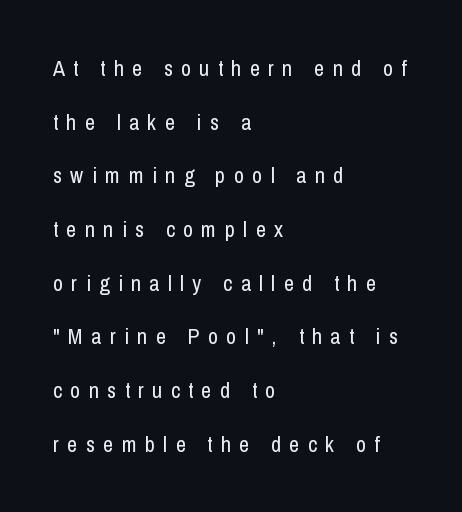
{"italic": "no", "bold": "no", "underline": "no", "align": "left", "line_spacing": "loose", "line_spacing_ratio": 2.44, "letter_spacing": "wide", "letter_spacing_em": 0.38, "glyph_px": 22}
